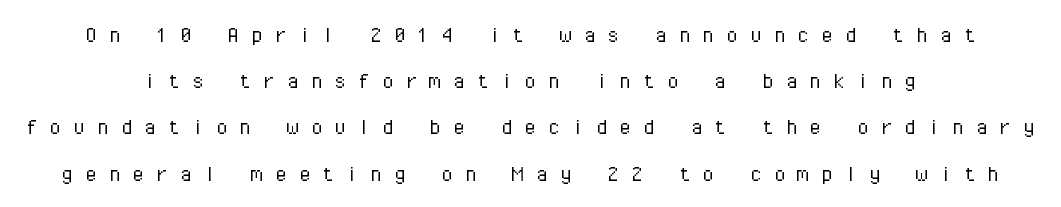
The image shows 25 px text type, upright; set centered, line spacing 1.85x, unusually wide letter spacing (+0.45 em), not underlined.
